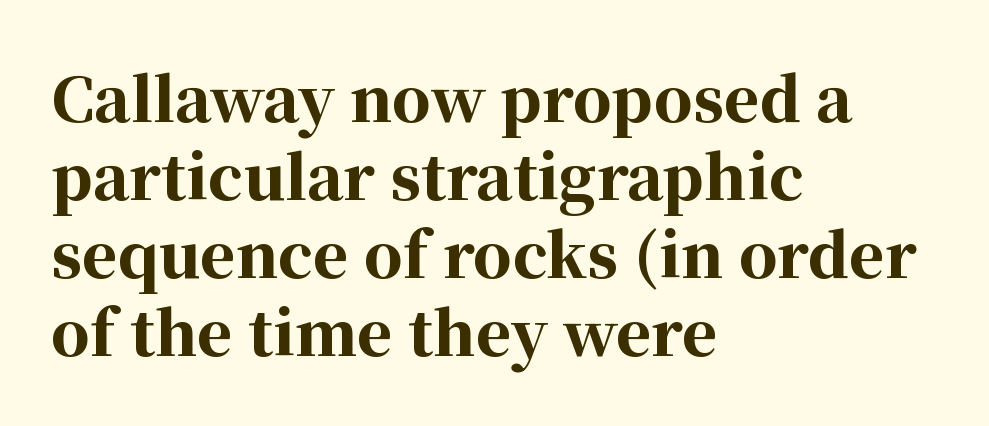
Q: Is the text bold? A: Yes.
Q: Is the text italic (slanted)? A: No, it is upright.
Q: Is the typeface a serif or a sans-serif typeface? A: Serif.
Q: Is the text underlined? A: No.
Q: How is the paragraph aligned? A: Left-aligned.
Q: Is the spacing between letters normal or unusually wide? A: Normal.
Q: Is the spacing between lines tight, normal or loose? A: Normal.
Q: Width (condensed, normal, or wide)? A: Normal.
Q: Stroke contrast? A: High.
Q: x-height? A: Medium.
Q: Monospaced? A: No.
